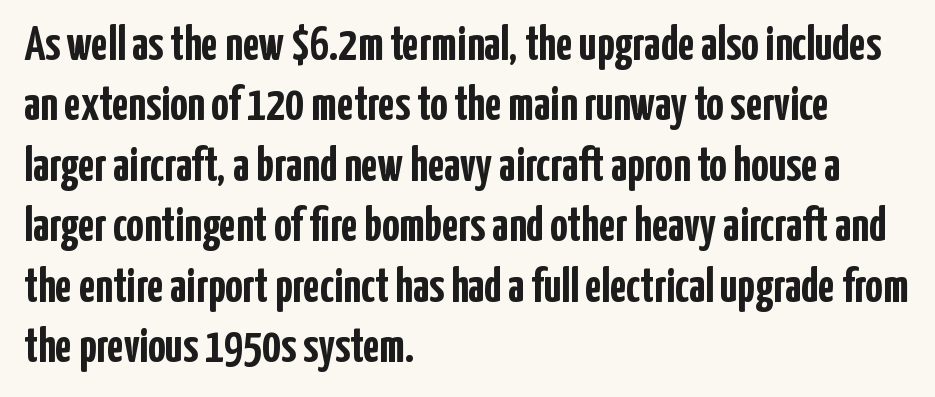
The image shows 48 px semibold, condensed sans-serif type, upright; set left-aligned, normal line spacing (1.26x), normal letter spacing, not underlined; low stroke contrast and a medium x-height.
